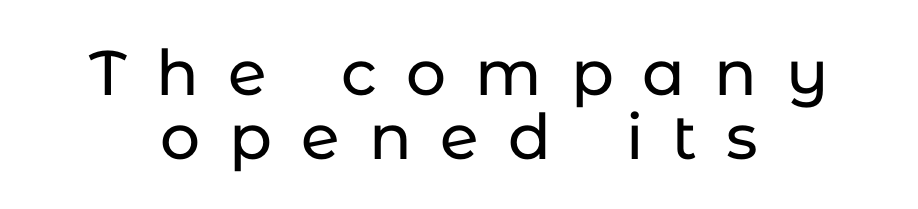
The image shows 63 px sans-serif type, upright; set centered, tight line spacing (1.01x), unusually wide letter spacing (+0.46 em), not underlined; low stroke contrast and a medium x-height.
